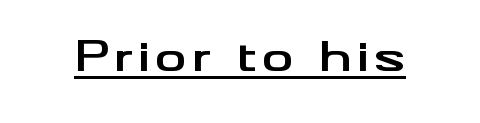
{"serif": "no", "italic": "no", "bold": "yes", "weight": "bold", "width": "wide", "stroke_contrast": "medium", "x_height": "small", "monospaced": "no", "underline": "yes", "glyph_px": 40}
